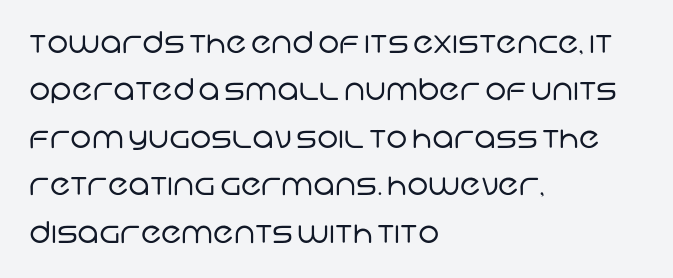
These lines stack with their left ends in a neat column. Unbolded letterforms with no extra heft. Spacing between characters is what you'd get straight out of the box. The font family rendered here belongs to the sans-serif group. You could not count columns in this text — the font is proportionally spaced.
